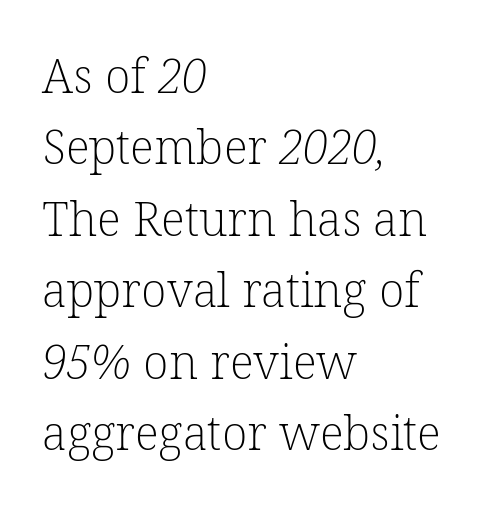
Q: Is the text bold? A: No.
Q: Is the typeface a serif or a sans-serif typeface? A: Serif.
Q: Is the text underlined? A: No.
Q: How is the paragraph aligned? A: Left-aligned.
Q: Is the spacing between letters normal or unusually wide? A: Normal.
Q: Is the spacing between lines tight, normal or loose? A: Normal.
Q: Width (condensed, normal, or wide)? A: Normal.
Q: Stroke contrast? A: Low.
Q: x-height? A: Medium.
Q: Monospaced? A: No.
